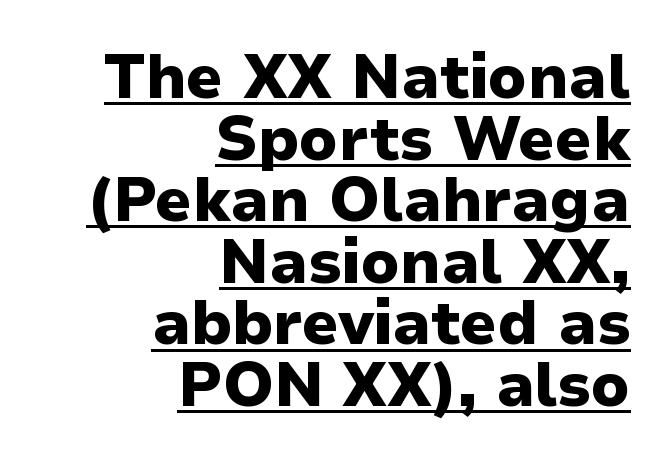
This sample trades vertical openness for compactness between lines. Does the type have serifs? No, each stem ends abruptly. Spacing verdict: proportional, widths tailored to each character. Notice how thick the strokes are: this is what a full bold looks like.
